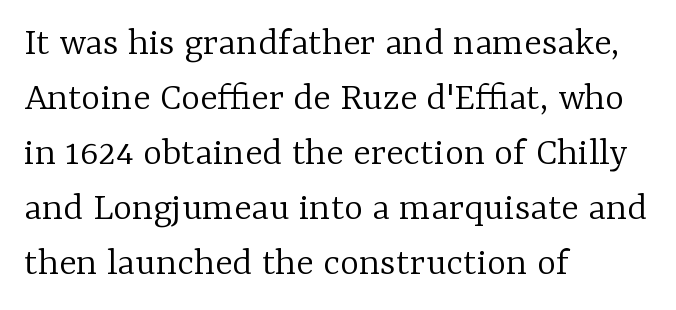
Line spacing here is normal. Look at the bottom of the vertical strokes: they flare into serifs here. Spacing verdict: proportional, widths tailored to each character. Unbolded letterforms with no extra heft. Descender tails drop into unmarked territory. Notice how the passage keeps a crisp vertical edge on the left only.
